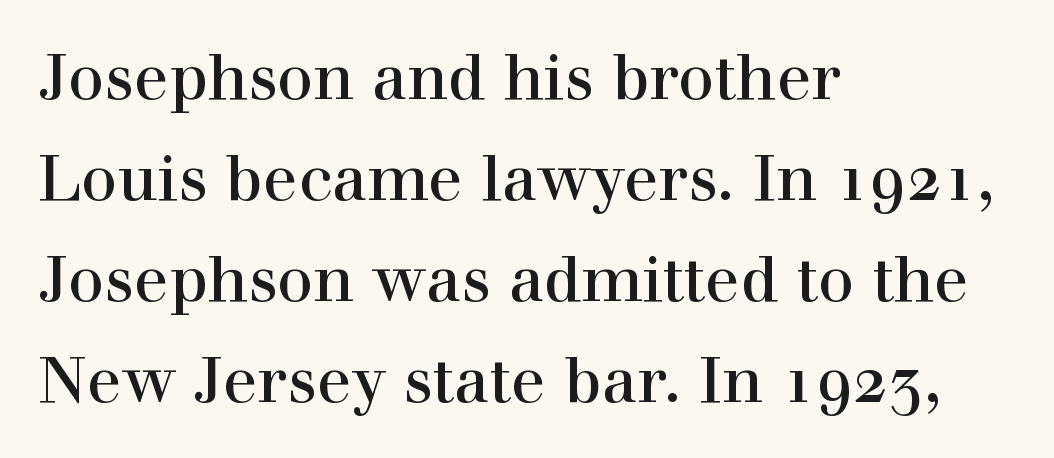
Q: Is the text italic (slanted)? A: No, it is upright.
Q: Is the typeface a serif or a sans-serif typeface? A: Serif.
Q: Is the text underlined? A: No.
Q: How is the paragraph aligned? A: Left-aligned.
Q: Is the spacing between letters normal or unusually wide? A: Normal.
Q: Is the spacing between lines tight, normal or loose? A: Normal.
Q: Width (condensed, normal, or wide)? A: Normal.
Q: x-height? A: Medium.
Q: Monospaced? A: No.
